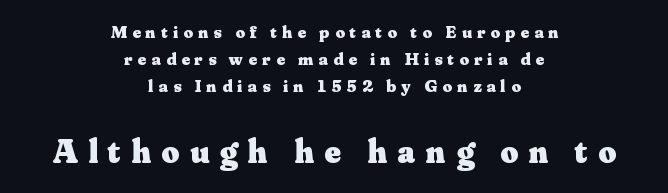
Q: Is the text bold? A: Yes.
Q: Is the text italic (slanted)? A: No, it is upright.
Q: Is the typeface a serif or a sans-serif typeface? A: Serif.
Q: Is the text underlined? A: No.
Q: How is the paragraph aligned? A: Centered.
Q: Is the spacing between letters normal or unusually wide? A: Unusually wide.
Q: Is the spacing between lines tight, normal or loose? A: Normal.
Q: Which block of text is set in a larger size, the first (top) or the second (bottom)? A: The second (bottom) one.
Q: Width (condensed, normal, or wide)? A: Normal.
Q: Stroke contrast? A: Medium.
Q: x-height? A: Small.
Q: Monospaced? A: No.
